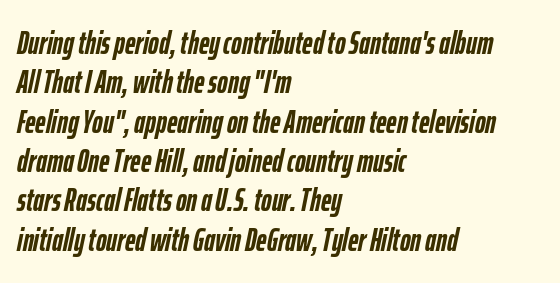
{"italic": "yes", "lean": "right", "slant_degrees": 12, "bold": "yes", "weight": "semibold", "width": "condensed", "stroke_contrast": "low", "x_height": "medium", "monospaced": "no", "underline": "no", "align": "left", "line_spacing_ratio": 1.23, "letter_spacing": "normal", "letter_spacing_em": 0.0, "glyph_px": 32}
